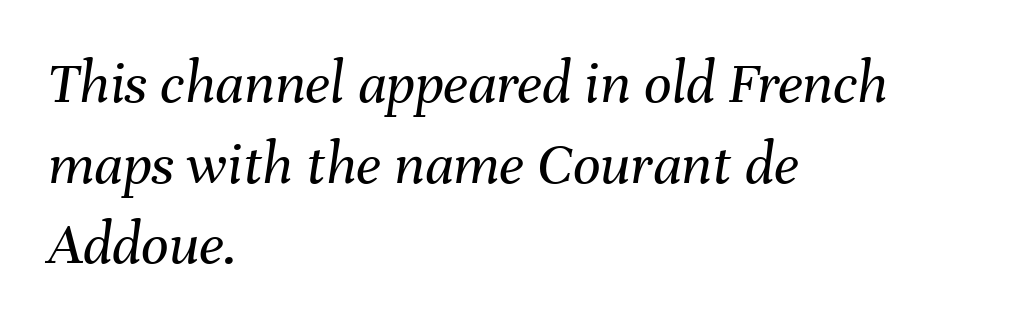
Check the space under the baseline: it is left empty. Compared with a typical body face, this is equally light or lighter still. Spacing between characters is what you'd get straight out of the box. Compared with typical paragraphs, the rows here are spaced about the same. The letters are slanted; this is an italic face.
